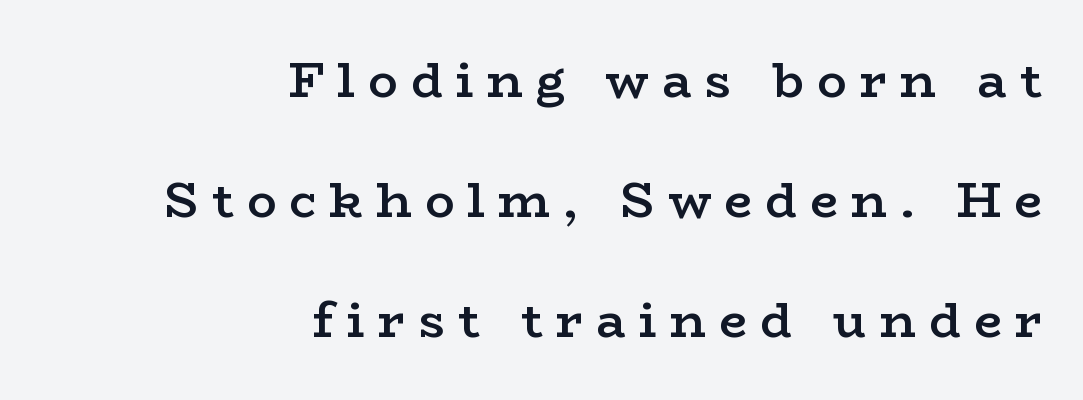
Summary of vertical rhythm: relaxed, with wide interline spacing. Do the characters align in a grid? No, the font is proportional. Small tapered or slab feet sit at the stroke ends, so this counts as serif. It's the straight-up-and-down kind of type.
